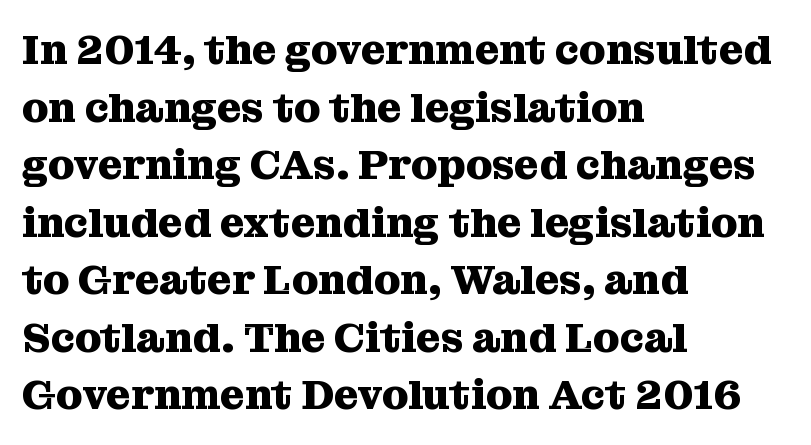
The image shows 42 px heavy serif type, upright; set left-aligned, normal line spacing (1.37x), normal letter spacing, not underlined; medium stroke contrast and a medium x-height.
